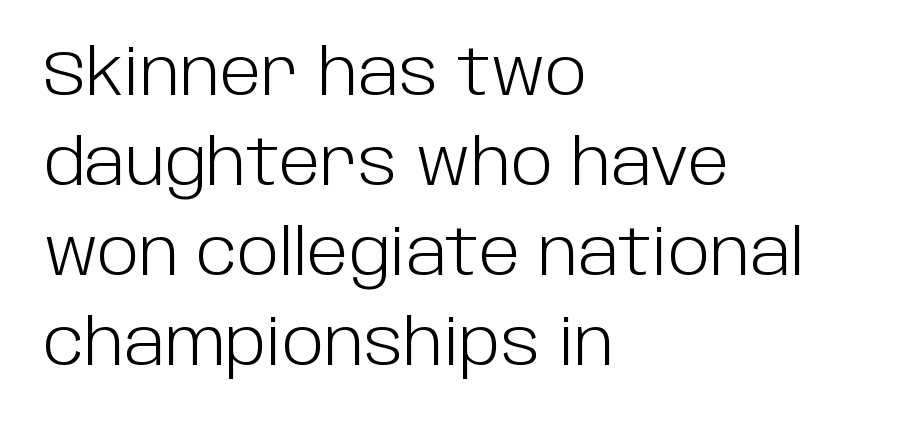
{"serif": "no", "italic": "no", "bold": "no", "weight": "light", "width": "normal", "stroke_contrast": "low", "x_height": "large", "monospaced": "no", "underline": "no", "align": "left", "line_spacing": "normal", "line_spacing_ratio": 1.43, "letter_spacing": "normal", "letter_spacing_em": 0.0, "glyph_px": 63}
